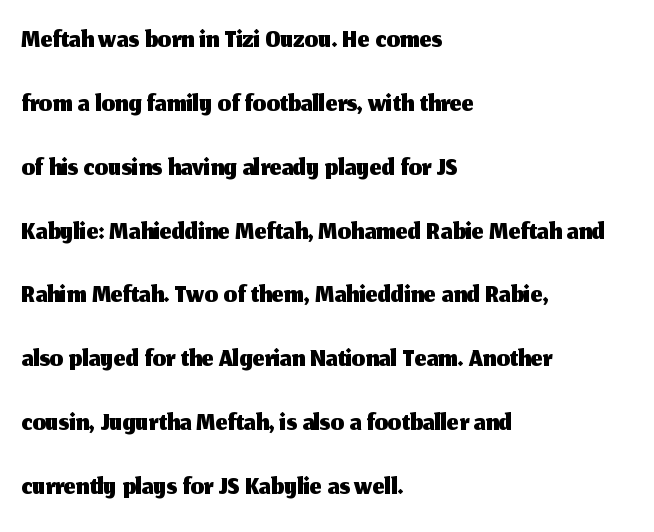
The letters carry no serifs — their stems end cleanly without finishing strokes. The type sits square on the baseline with zero lean. In CSS terms this would be text-align: left. The space directly below the letters is spotless. A normal amount of white space separates one row of letters from the next. The gaps between neighbouring characters are ordinary and unremarkable.
